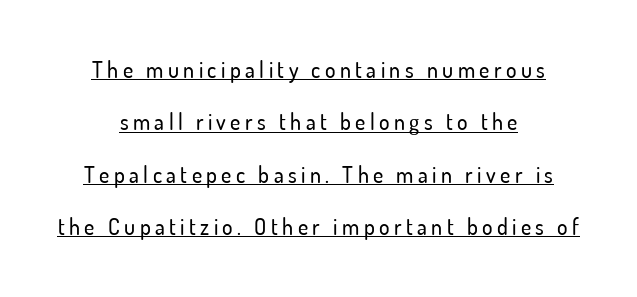
Q: Is the text italic (slanted)? A: No, it is upright.
Q: Is the text underlined? A: Yes.
Q: How is the paragraph aligned? A: Centered.
Q: Is the spacing between letters normal or unusually wide? A: Unusually wide.
Q: Is the spacing between lines tight, normal or loose? A: Loose.
